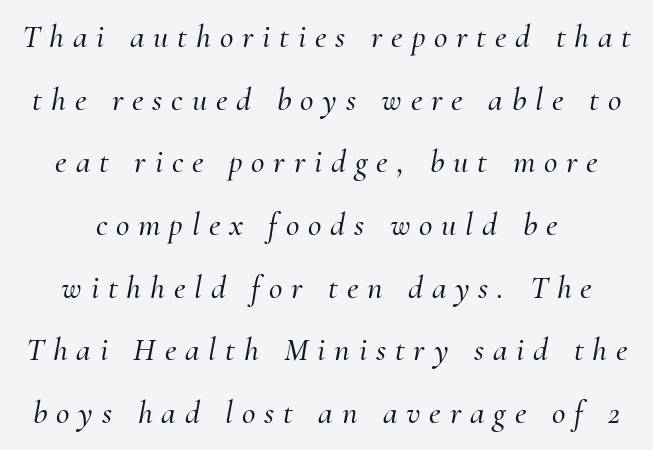
Students, note that the glyphs here are deliberately spaced far apart. You could not count columns in this text — the font is proportionally spaced. Honestly, there is no underline to notice here at all. The text carries the slant typical of an italic or oblique font. You could fit nearly another row in the gap between these rows. Typographically, this falls in the serif category.
